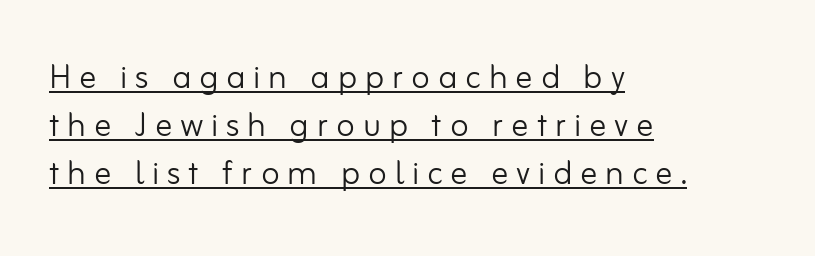
Q: Is the text bold? A: No.
Q: Is the text italic (slanted)? A: No, it is upright.
Q: Is the typeface a serif or a sans-serif typeface? A: Sans-serif.
Q: Is the text underlined? A: Yes.
Q: How is the paragraph aligned? A: Left-aligned.
Q: Is the spacing between lines tight, normal or loose? A: Tight.
Q: Width (condensed, normal, or wide)? A: Normal.
Q: Stroke contrast? A: Low.
Q: x-height? A: Small.
Q: Monospaced? A: No.
